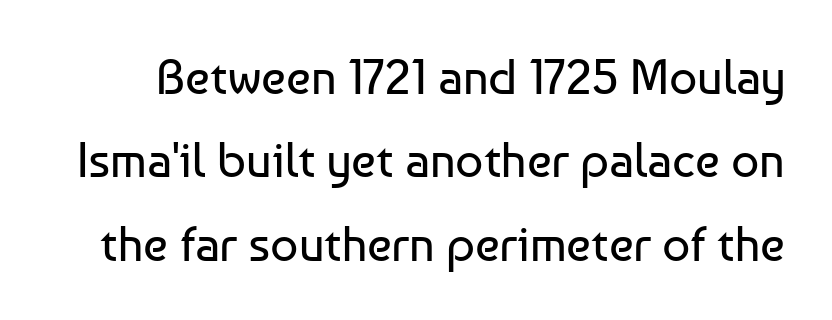
{"serif": "no", "italic": "no", "bold": "no", "weight": "regular", "width": "normal", "stroke_contrast": "low", "x_height": "medium", "monospaced": "no", "underline": "no", "line_spacing": "normal", "line_spacing_ratio": 1.7, "letter_spacing": "normal", "letter_spacing_em": 0.0, "glyph_px": 49}
